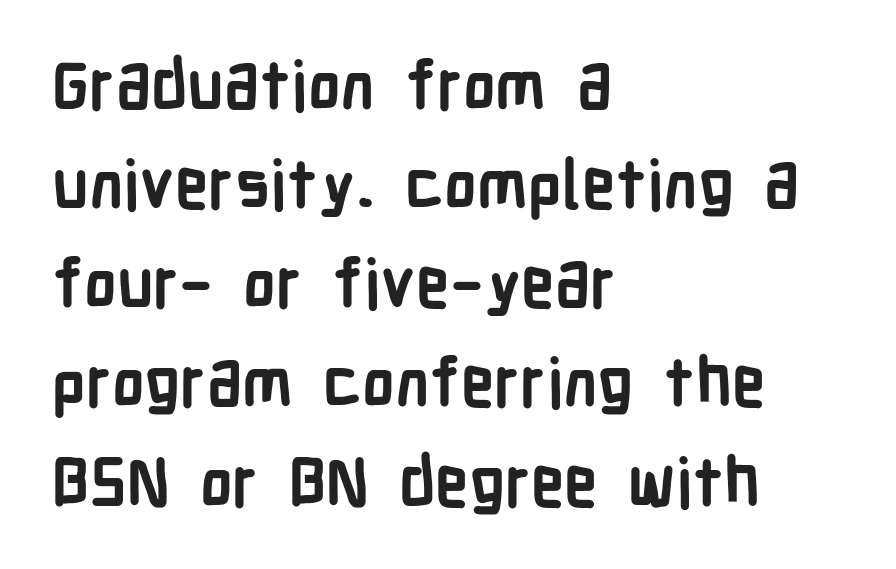
{"serif": "no", "italic": "no", "bold": "yes", "weight": "semibold", "width": "condensed", "stroke_contrast": "low", "x_height": "medium", "monospaced": "no", "underline": "no", "align": "left", "line_spacing": "normal", "line_spacing_ratio": 1.48, "letter_spacing": "normal", "letter_spacing_em": 0.0, "glyph_px": 67}
